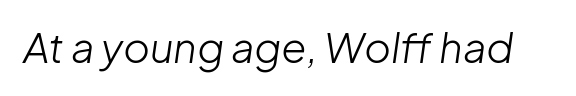
Bold? No — there's no thickening of the strokes. The string is rendered with underlining switched off. Students, note that the glyphs here touch the page at normal intervals. Posture: slanted. Proportional: the letters do not fall into vertical columns.
